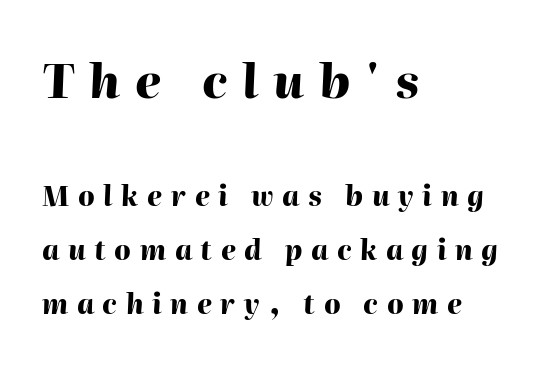
The image shows 47 px heavy type, italic (leaning right); set left-aligned, loose line spacing (2.0x), unusually wide letter spacing (+0.32 em), not underlined; the first (top) block is 1.74x larger; high stroke contrast and a medium x-height.
